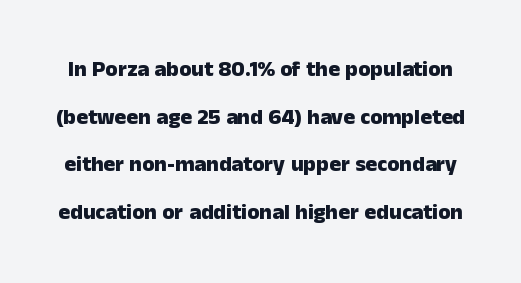
A bare baseline throughout the passage. A great deal of white space separates one row of letters from the next. Inter-character spacing is left at the font's built-in metrics. When letters stand straight like this, we call the style roman or upright. Chunky letters — that's bold for sure.
